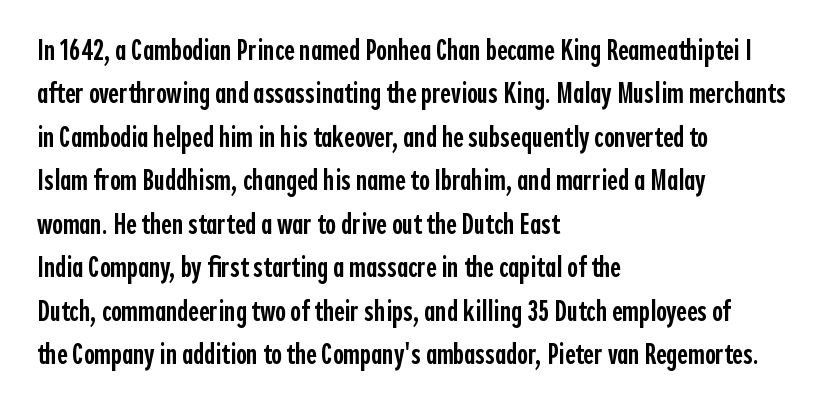
Characters remain perfectly vertical along every line. The font is running at a semibold setting, under full bold. Casual observation: everything's shoved over to the left. Underline: absent. The face used here is a sans, in the tradition of grotesques and geometrics. A normal amount of white space separates one row of letters from the next.
